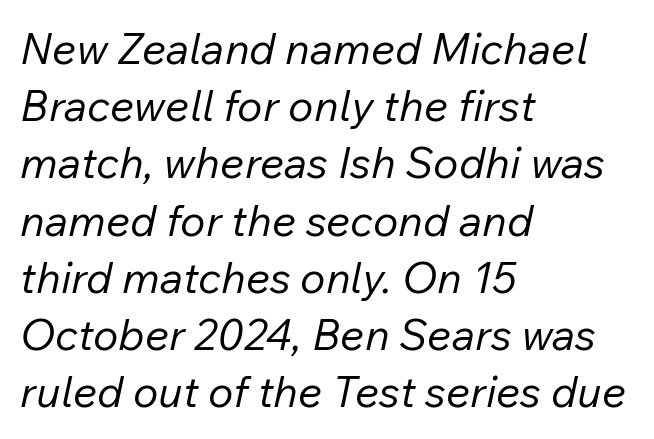
The text block is weighted toward the left margin, trailing off unevenly rightward. Caption: face not bold, strokes unweighted. The rendering uses natural spacing where letterforms have individual widths. A typesetter would mark this as italic. The line-height multiplier appears to be the usual default.
